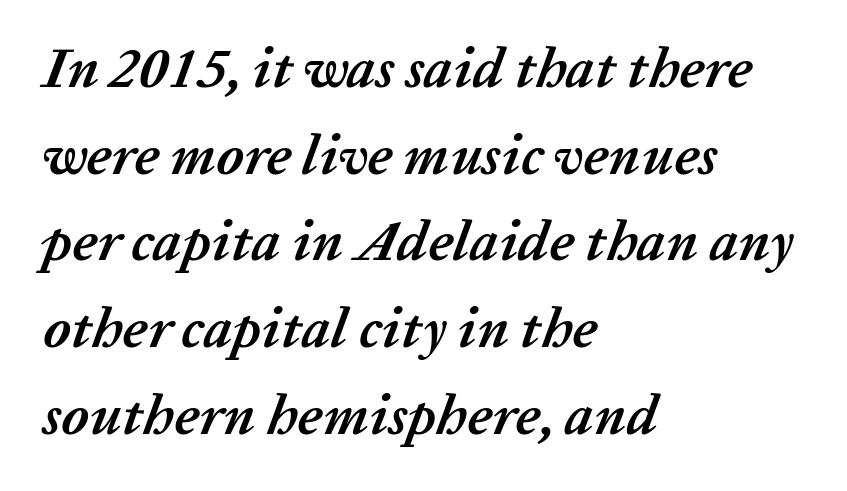
The image shows 57 px semibold type, italic (leaning right); set left-aligned, normal line spacing (1.52x), normal letter spacing, not underlined; low stroke contrast and a medium x-height.
